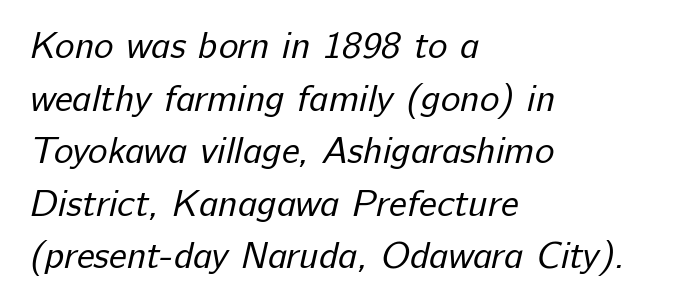
{"serif": "no", "bold": "no", "weight": "regular", "width": "normal", "stroke_contrast": "low", "x_height": "medium", "monospaced": "no", "underline": "no", "align": "left", "line_spacing": "normal", "line_spacing_ratio": 1.42, "letter_spacing": "normal", "letter_spacing_em": 0.0, "glyph_px": 37}
